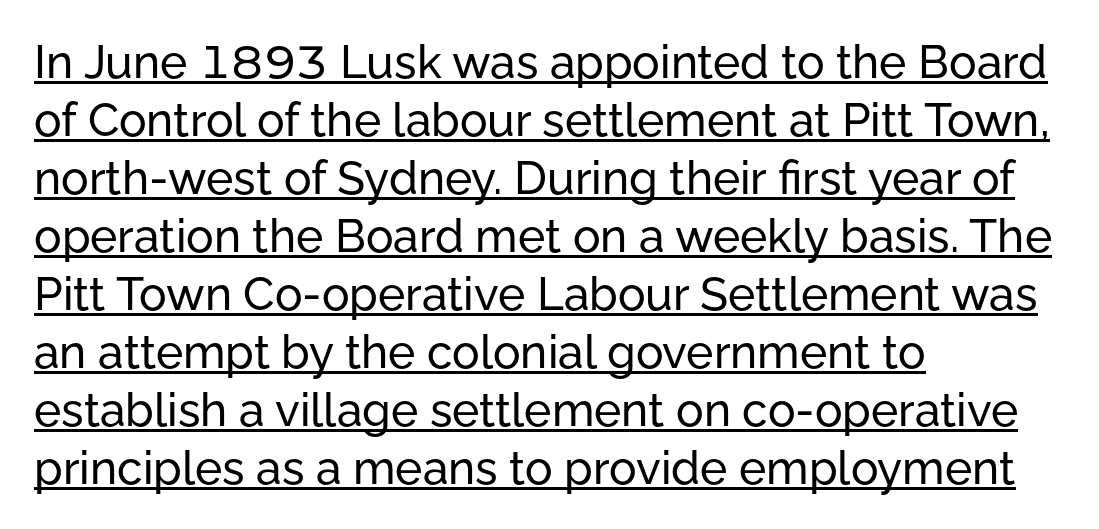
{"serif": "no", "italic": "no", "width": "normal", "stroke_contrast": "low", "x_height": "medium", "monospaced": "no", "underline": "yes", "align": "left", "line_spacing": "normal", "line_spacing_ratio": 1.26, "letter_spacing": "normal", "letter_spacing_em": 0.0, "glyph_px": 46}
